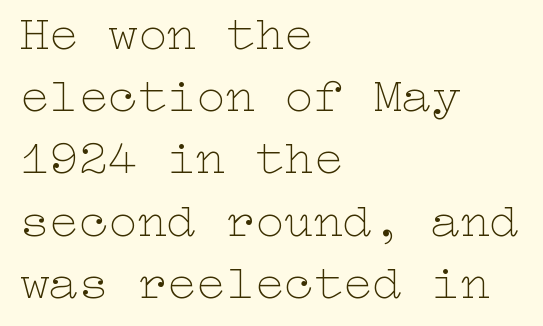
Nope, not italic — everything's standing straight. The passage shown is not underscored anywhere. The lines in this sample share a left origin and differ only in where they stop. This block has exactly the height ordinary leading produces. You could call the tracking neutral — neither tight nor loose. Stroke mass is kept to a normal reading level or below.
